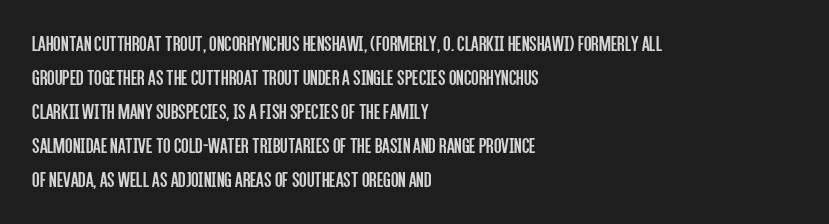
Q: Is the text bold? A: No.
Q: Is the text italic (slanted)? A: No, it is upright.
Q: Is the text underlined? A: No.
Q: How is the paragraph aligned? A: Left-aligned.
Q: Is the spacing between letters normal or unusually wide? A: Normal.
Q: Is the spacing between lines tight, normal or loose? A: Normal.
